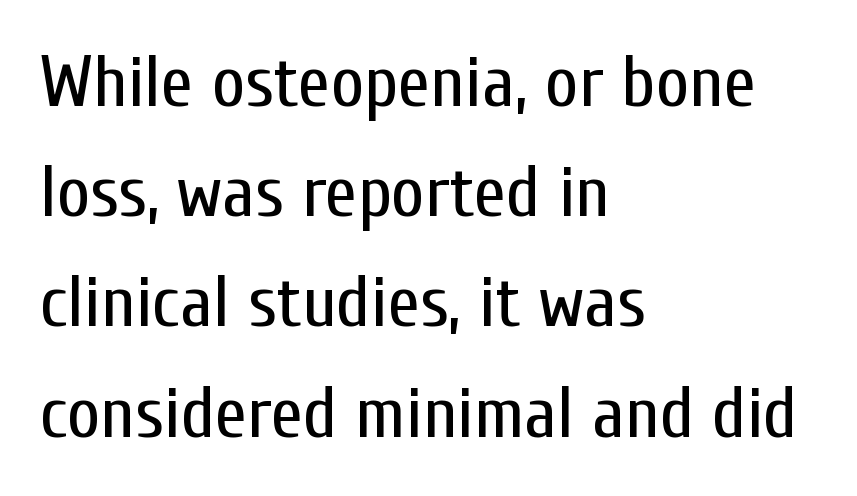
The image shows 73 px regular-weight, condensed sans-serif type, upright; set left-aligned, normal line spacing (1.51x), normal letter spacing, not underlined; low stroke contrast and a medium x-height.
